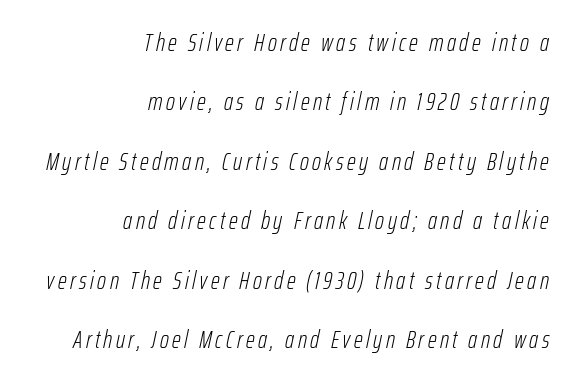
The image shows 25 px text type, italic (leaning right); set right-aligned, loose line spacing (2.38x), not underlined.
